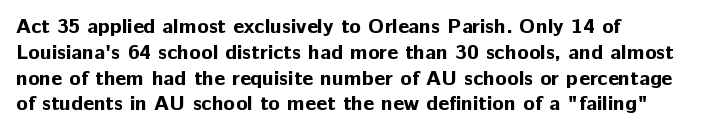
The image shows 21 px bold type, upright; set left-aligned, line spacing 1.23x, normal letter spacing, not underlined.
